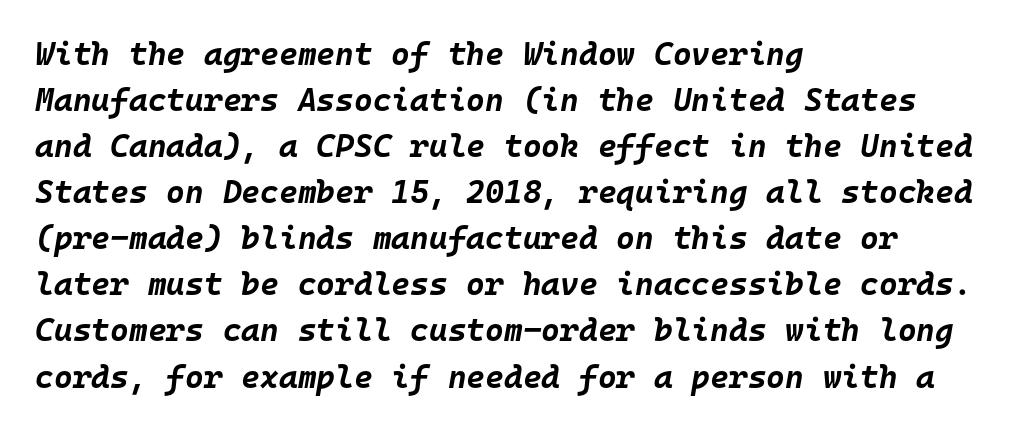
{"italic": "yes", "lean": "right", "slant_degrees": 10, "bold": "yes", "weight": "bold", "width": "normal", "stroke_contrast": "low", "x_height": "large", "monospaced": "yes", "underline": "no", "align": "left", "line_spacing": "normal", "line_spacing_ratio": 1.44, "letter_spacing": "normal", "letter_spacing_em": 0.0, "glyph_px": 32}
